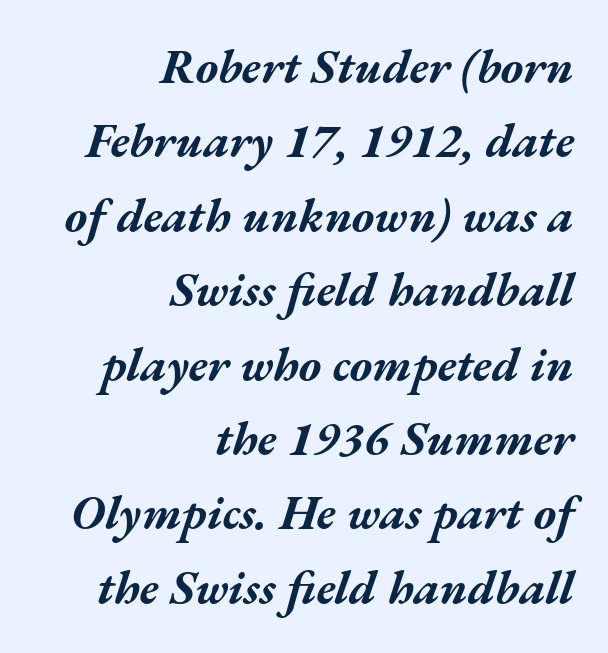
Q: Is the text bold? A: Yes.
Q: Is the text italic (slanted)? A: Yes, it leans right by about 17 degrees.
Q: Is the text underlined? A: No.
Q: How is the paragraph aligned? A: Right-aligned.
Q: Is the spacing between letters normal or unusually wide? A: Normal.
Q: Is the spacing between lines tight, normal or loose? A: Normal.
Q: Width (condensed, normal, or wide)? A: Wide.
Q: Stroke contrast? A: Medium.
Q: x-height? A: Medium.
Q: Monospaced? A: No.
